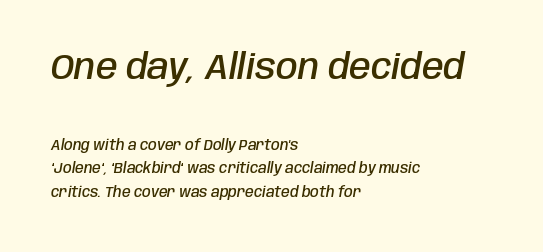
{"italic": "yes", "lean": "right", "slant_degrees": 10, "bold": "semi", "weight": "semibold", "width": "condensed", "stroke_contrast": "low", "x_height": "large", "monospaced": "no", "underline": "no", "align": "left", "line_spacing": "normal", "line_spacing_ratio": 1.68, "letter_spacing": "normal", "letter_spacing_em": 0.0, "larger_block": "first", "size_ratio": 2.5, "glyph_px": 35}
